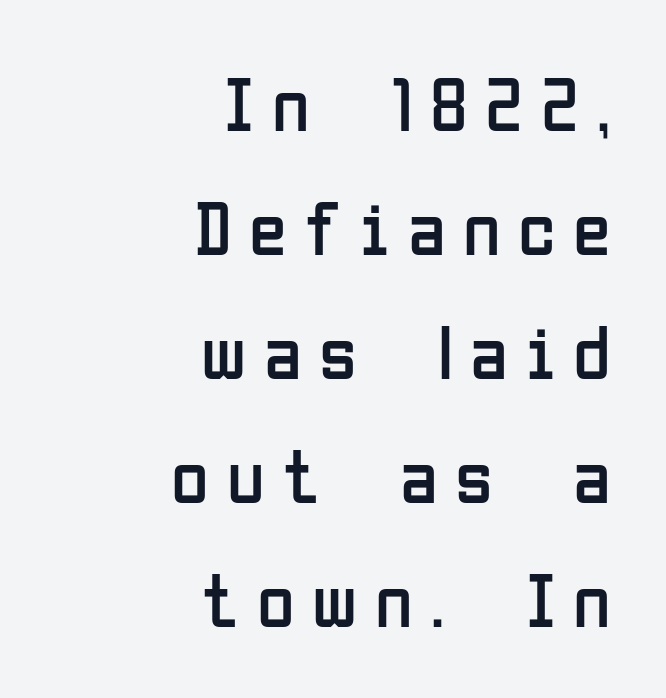
Q: Is the text bold? A: No.
Q: Is the text italic (slanted)? A: No, it is upright.
Q: Is the typeface a serif or a sans-serif typeface? A: Sans-serif.
Q: Is the text underlined? A: No.
Q: How is the paragraph aligned? A: Right-aligned.
Q: Is the spacing between letters normal or unusually wide? A: Unusually wide.
Q: Is the spacing between lines tight, normal or loose? A: Normal.
Q: Width (condensed, normal, or wide)? A: Condensed.
Q: Stroke contrast? A: Low.
Q: x-height? A: Medium.
Q: Monospaced? A: No.
